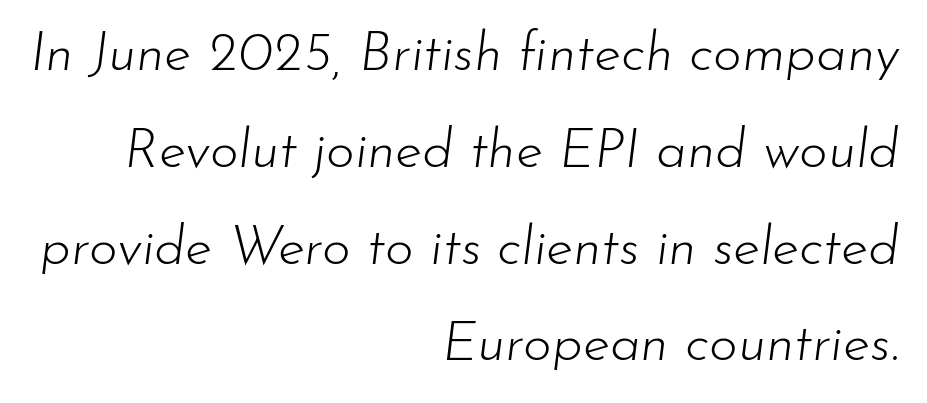
The image shows 55 px light type, italic (leaning right); set right-aligned, line spacing 1.76x, normal letter spacing, not underlined; low stroke contrast and a small x-height.
